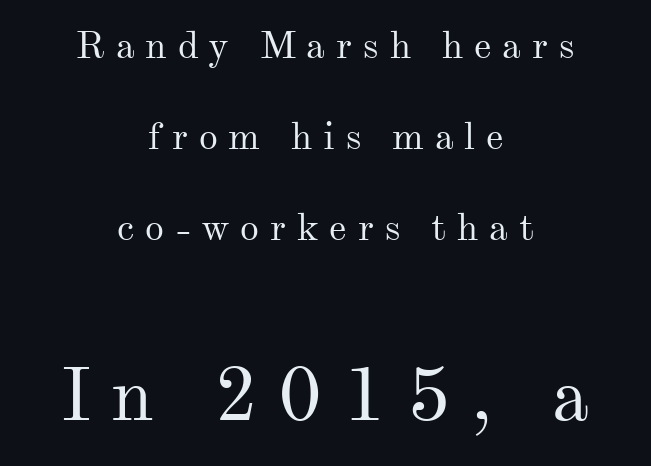
Q: Is the text bold? A: No.
Q: Is the text italic (slanted)? A: No, it is upright.
Q: Is the typeface a serif or a sans-serif typeface? A: Serif.
Q: Is the text underlined? A: No.
Q: How is the paragraph aligned? A: Centered.
Q: Is the spacing between letters normal or unusually wide? A: Unusually wide.
Q: Is the spacing between lines tight, normal or loose? A: Loose.
Q: Which block of text is set in a larger size, the first (top) or the second (bottom)? A: The second (bottom) one.
Q: Width (condensed, normal, or wide)? A: Normal.
Q: Stroke contrast? A: Medium.
Q: x-height? A: Small.
Q: Monospaced? A: No.
